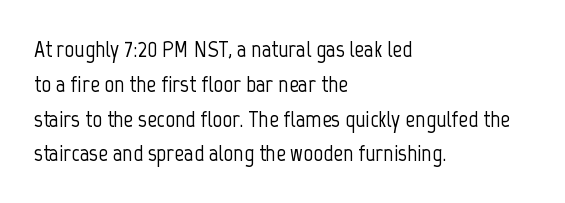
This sample keeps an unexceptional amount of space between lines. These lines keep a tight, regular rhythm from letter to letter. Every stem runs plumb, perpendicular to the baseline. Reading down the block, your eye returns to a fixed left position each line. The string is rendered with underlining switched off.
